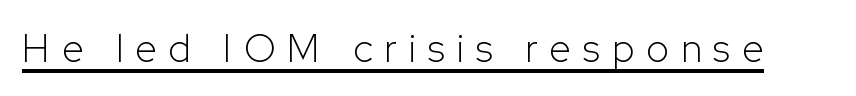
The image shows 39 px light sans-serif type, upright; set unusually wide letter spacing (+0.31 em), underlined; low stroke contrast and a medium x-height.
